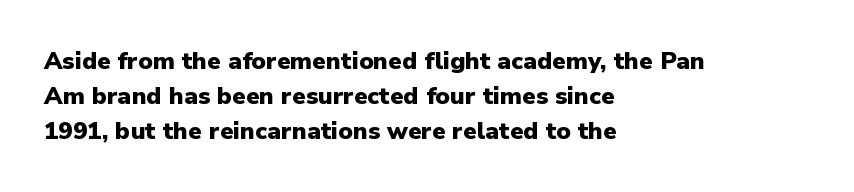
The image shows 24 px bold type, upright; set left-aligned, normal line spacing (1.45x), normal letter spacing, not underlined.
